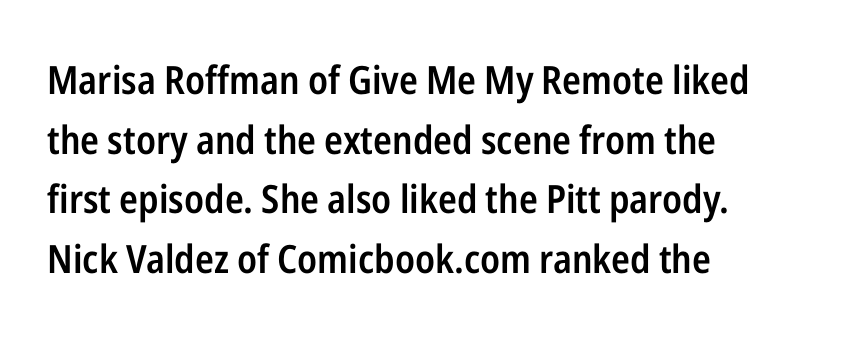
This block has exactly the height ordinary leading produces. This sample has the flowing, uneven cadence of proportional lettering. What weight is shown? A semibold, between regular and bold. One-word summary of the alignment: left.
